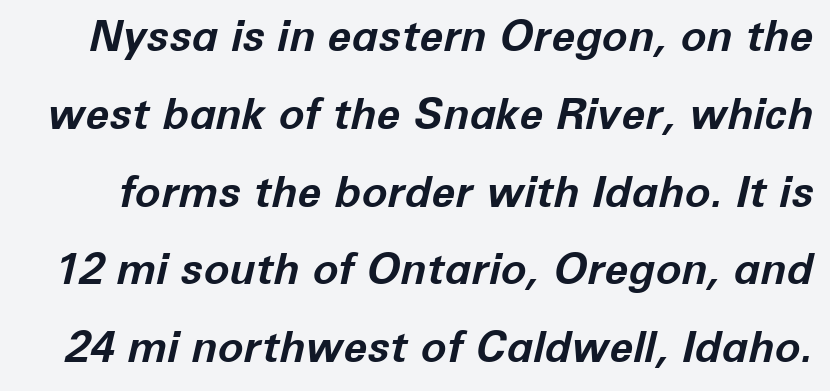
{"italic": "yes", "lean": "right", "slant_degrees": 12, "bold": "yes", "weight": "bold", "width": "normal", "stroke_contrast": "low", "x_height": "medium", "monospaced": "no", "underline": "no", "line_spacing_ratio": 1.81, "letter_spacing": "normal", "letter_spacing_em": 0.0, "glyph_px": 43}
